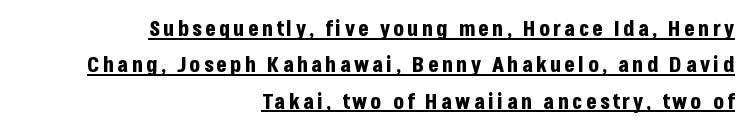
On the weight axis this lands at bold, roughly 700. Leftover space on each line is placed entirely before the opening word. When letters stand straight like this, we call the style roman or upright. The rendered words wear a rule along their underside. Students, observe: this is what conventionally led text looks like.
